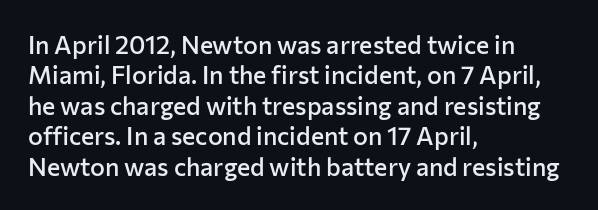
{"italic": "no", "bold": "semi", "underline": "no", "align": "left", "line_spacing_ratio": 1.22, "letter_spacing": "normal", "letter_spacing_em": 0.0, "glyph_px": 25}
